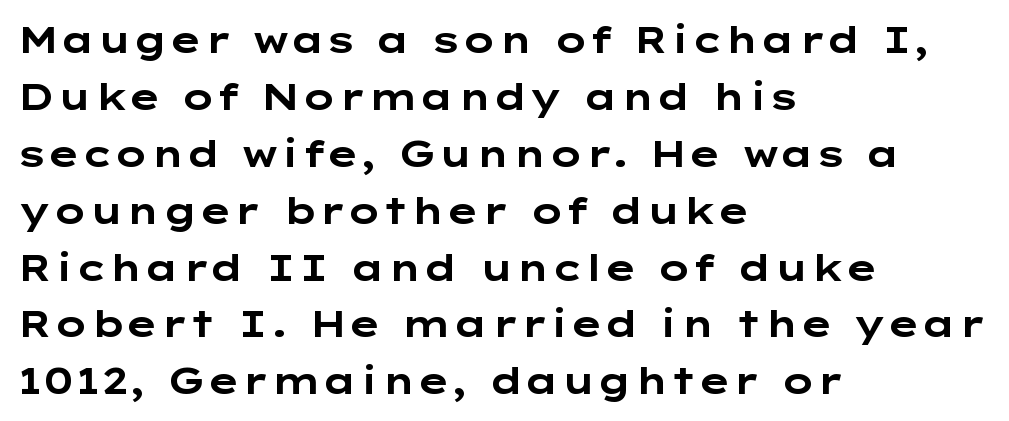
Q: Is the text bold? A: Yes.
Q: Is the text italic (slanted)? A: No, it is upright.
Q: Is the typeface a serif or a sans-serif typeface? A: Sans-serif.
Q: Is the text underlined? A: No.
Q: How is the paragraph aligned? A: Left-aligned.
Q: Is the spacing between letters normal or unusually wide? A: Normal.
Q: Is the spacing between lines tight, normal or loose? A: Normal.
Q: Width (condensed, normal, or wide)? A: Wide.
Q: Stroke contrast? A: Low.
Q: x-height? A: Medium.
